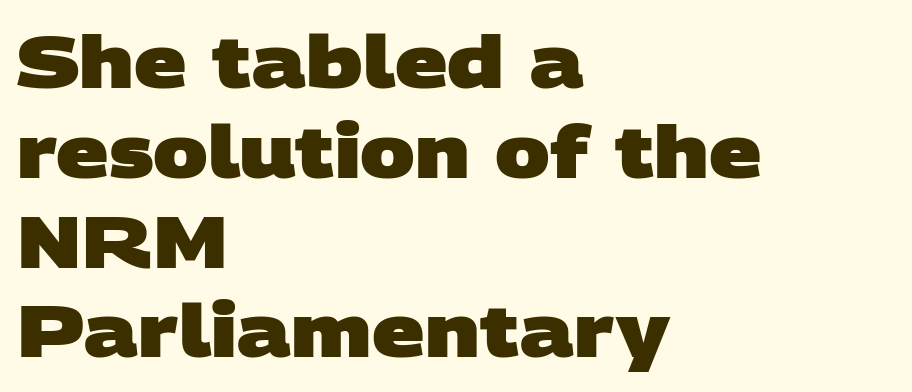
Q: Is the text bold? A: Yes.
Q: Is the typeface a serif or a sans-serif typeface? A: Sans-serif.
Q: Is the text underlined? A: No.
Q: How is the paragraph aligned? A: Left-aligned.
Q: Is the spacing between letters normal or unusually wide? A: Normal.
Q: Width (condensed, normal, or wide)? A: Wide.
Q: Stroke contrast? A: Low.
Q: x-height? A: Large.
Q: Monospaced? A: No.
